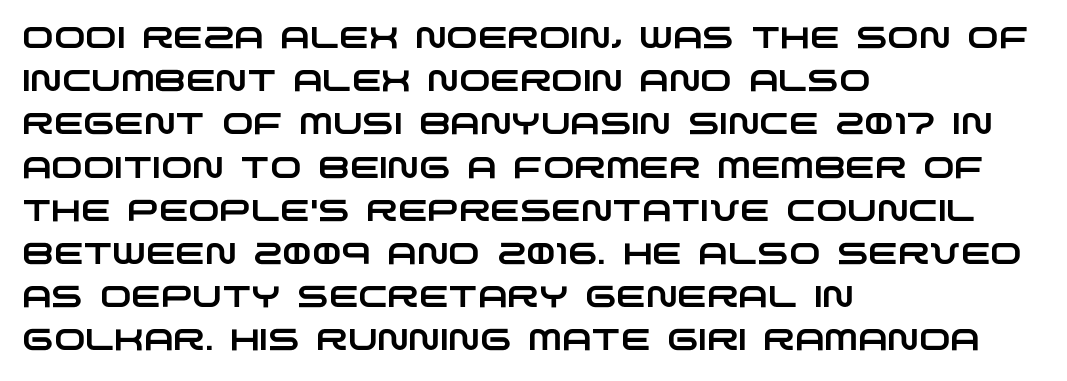
The space directly below the letters is spotless. This sample is left-justified, so line endings fall wherever the words run out. Leading matches the norm, producing a regular column. Characters follow at the spacing the type designer built in. Spacing verdict: proportional, widths tailored to each character. Is this a sans? Yes — the strokes have no serifs.
